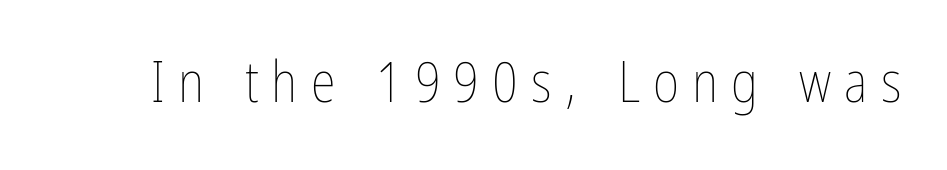
The image shows 57 px thin, condensed type, upright; set unusually wide letter spacing (+0.23 em), not underlined; low stroke contrast and a medium x-height.
